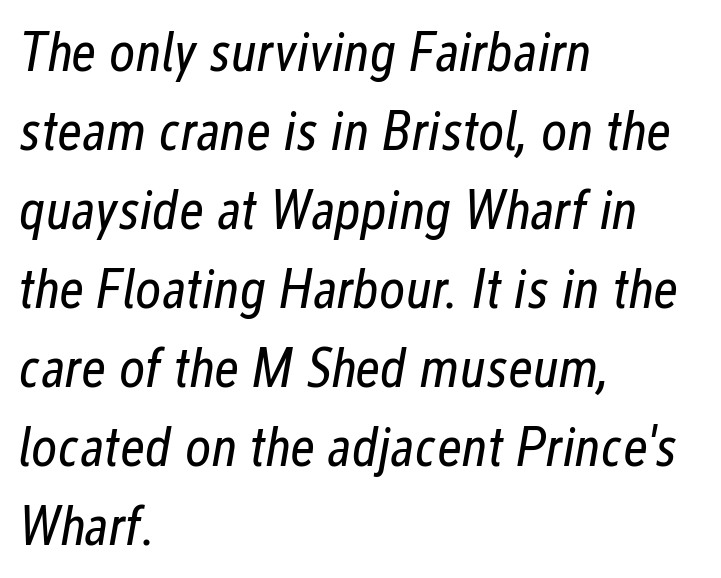
{"italic": "yes", "lean": "right", "slant_degrees": 12, "bold": "no", "weight": "regular", "width": "condensed", "stroke_contrast": "low", "x_height": "medium", "monospaced": "no", "underline": "no", "align": "left", "line_spacing": "normal", "line_spacing_ratio": 1.41, "letter_spacing": "normal", "letter_spacing_em": 0.0, "glyph_px": 56}
